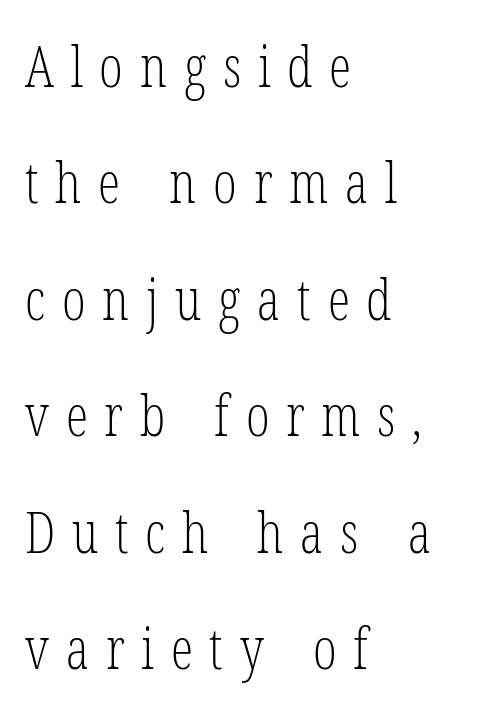
The passage is arranged the way most books set body copy — flush left. The passage shown has open, widely tracked lettering throughout. The weight tops out at a normal text grade. In terms of leading, this rendering errs on the spacious side.
